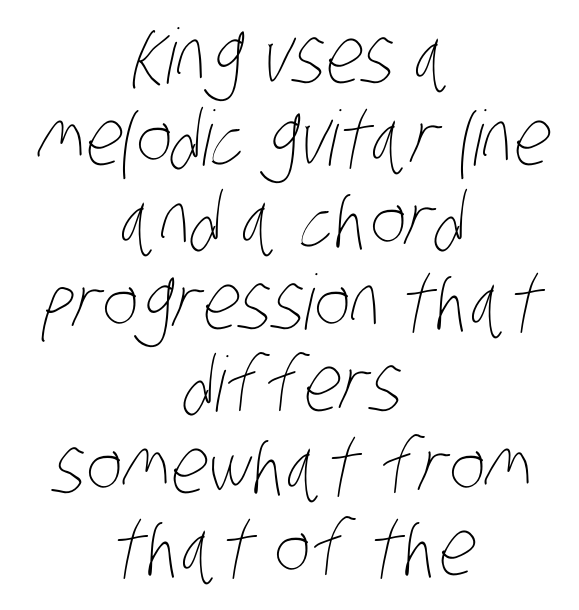
Character widths vary here, with narrow letters taking less room than wide ones. Weight: not bold — regular or lighter. Nobody touched the tracking dial on this one. A centered setting, common on invitations and titles, is used for this passage.
